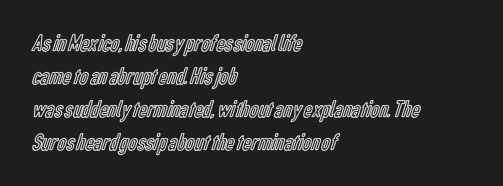
The image shows 24 px text type; set left-aligned, normal line spacing (1.37x), normal letter spacing, not underlined.
